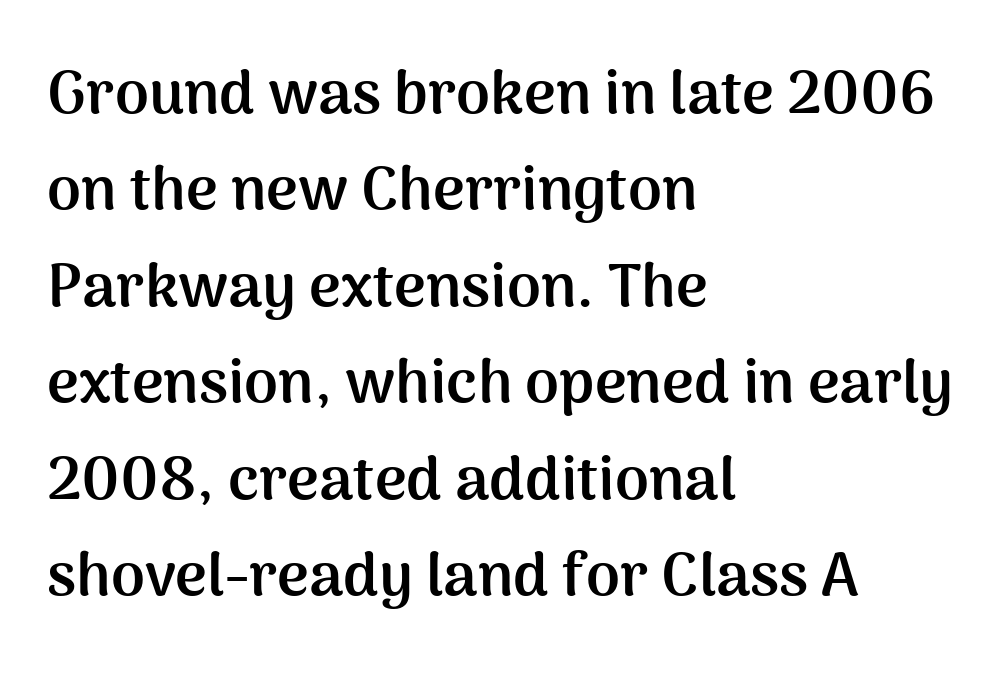
{"serif": "no", "italic": "no", "bold": "yes", "weight": "semibold", "width": "normal", "stroke_contrast": "medium", "x_height": "medium", "monospaced": "no", "underline": "no", "align": "left", "line_spacing": "normal", "line_spacing_ratio": 1.58, "letter_spacing": "normal", "letter_spacing_em": 0.0, "glyph_px": 61}
